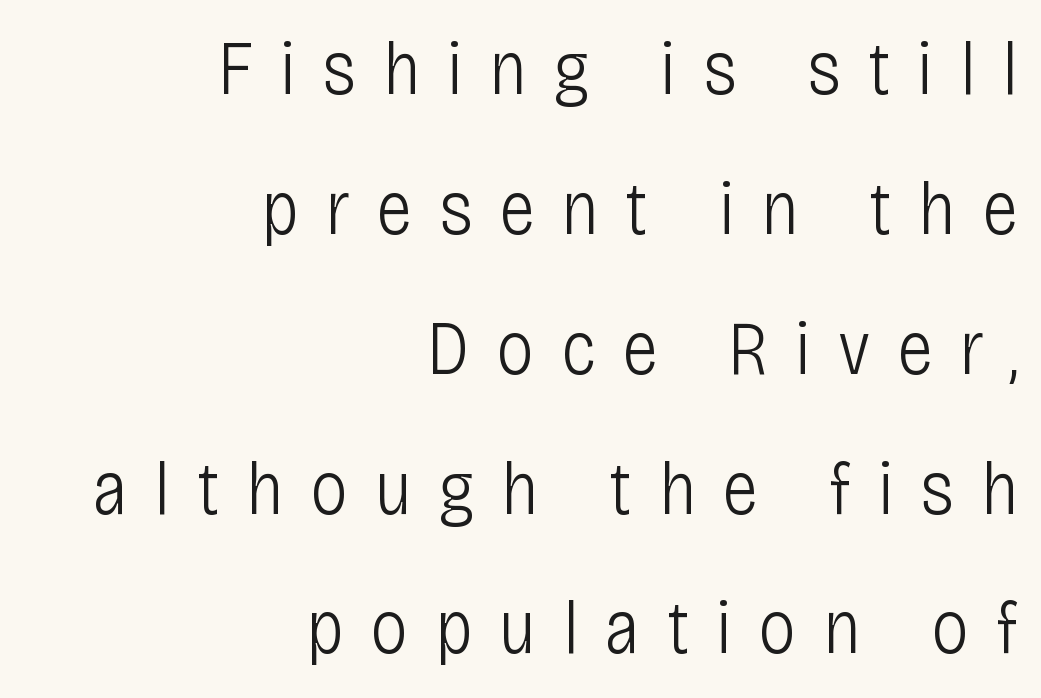
Q: Is the text bold? A: No.
Q: Is the text italic (slanted)? A: No, it is upright.
Q: Is the typeface a serif or a sans-serif typeface? A: Sans-serif.
Q: Is the text underlined? A: No.
Q: How is the paragraph aligned? A: Right-aligned.
Q: Is the spacing between letters normal or unusually wide? A: Unusually wide.
Q: Width (condensed, normal, or wide)? A: Condensed.
Q: Stroke contrast? A: Low.
Q: x-height? A: Large.
Q: Monospaced? A: No.
